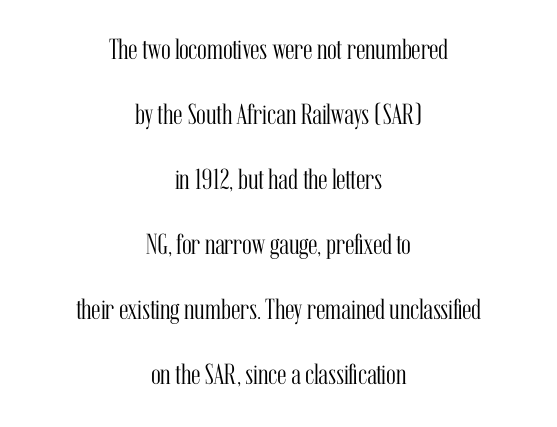
Q: Is the text bold? A: No.
Q: Is the text italic (slanted)? A: No, it is upright.
Q: Is the typeface a serif or a sans-serif typeface? A: Serif.
Q: Is the text underlined? A: No.
Q: How is the paragraph aligned? A: Centered.
Q: Is the spacing between letters normal or unusually wide? A: Normal.
Q: Is the spacing between lines tight, normal or loose? A: Loose.
Q: Width (condensed, normal, or wide)? A: Condensed.
Q: Stroke contrast? A: Medium.
Q: x-height? A: Medium.
Q: Monospaced? A: No.
